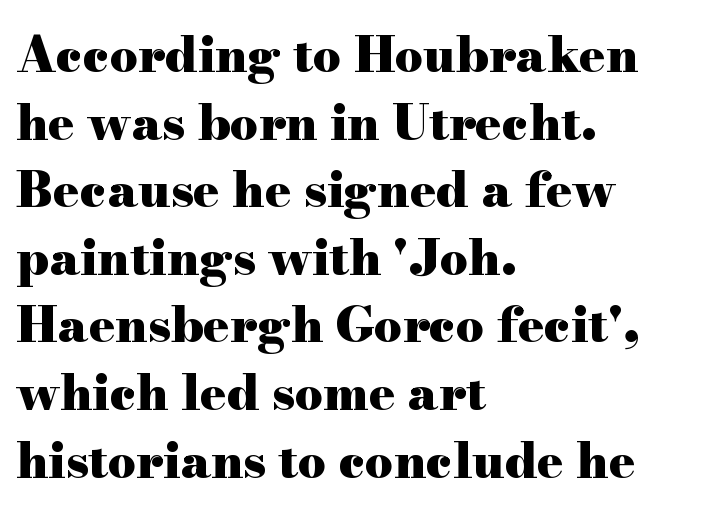
Q: Is the text bold? A: Yes.
Q: Is the text italic (slanted)? A: No, it is upright.
Q: Is the typeface a serif or a sans-serif typeface? A: Serif.
Q: Is the text underlined? A: No.
Q: How is the paragraph aligned? A: Left-aligned.
Q: Is the spacing between letters normal or unusually wide? A: Normal.
Q: Is the spacing between lines tight, normal or loose? A: Normal.
Q: Width (condensed, normal, or wide)? A: Wide.
Q: Stroke contrast? A: High.
Q: x-height? A: Small.
Q: Monospaced? A: No.
